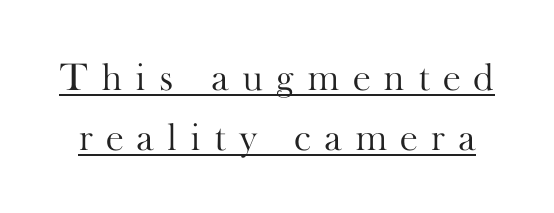
The image shows 39 px light serif type, upright; set normal line spacing (1.55x), unusually wide letter spacing (+0.34 em), underlined; high stroke contrast and a small x-height.
